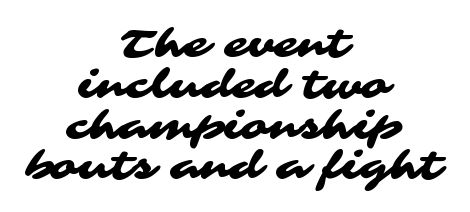
Regarding serifs, this sample does without them. The passage shown stacks its lines with hardly any gap. Leftover space on each line is divided equally before and after the words. Each word holds together tightly as a unit, with standard inter-letter gaps.
